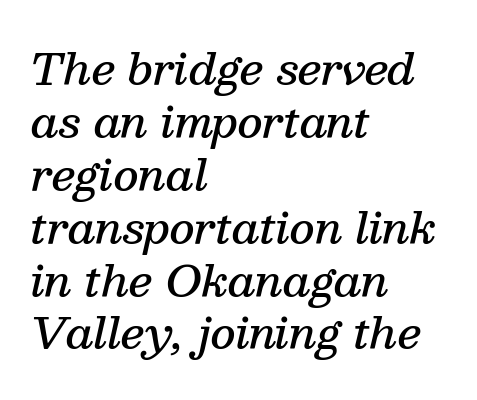
{"serif": "yes", "italic": "yes", "lean": "right", "slant_degrees": 13, "bold": "semi", "weight": "semibold", "width": "normal", "stroke_contrast": "medium", "x_height": "medium", "monospaced": "no", "underline": "no", "align": "left", "line_spacing_ratio": 1.23, "letter_spacing": "normal", "letter_spacing_em": 0.0, "glyph_px": 43}
